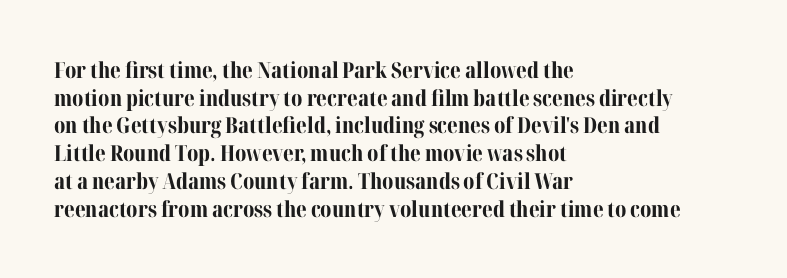
{"italic": "no", "bold": "yes", "underline": "no", "align": "left", "line_spacing": "normal", "line_spacing_ratio": 1.26, "letter_spacing": "normal", "letter_spacing_em": 0.0, "glyph_px": 22}
